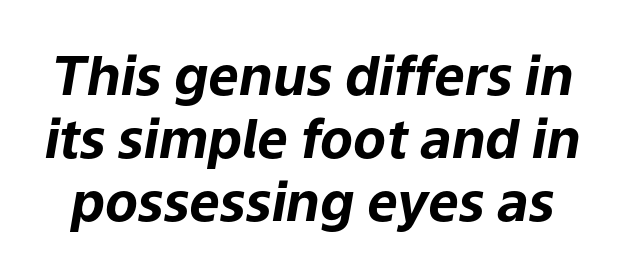
The gaps between neighbouring characters are ordinary and unremarkable. Varying glyph widths throughout — classic text-font behaviour. Pretty heavy lettering here — definitely bold. Is the type slanted? Yes — the strokes lean at a clear angle. The foot of each line stays bare and open.
